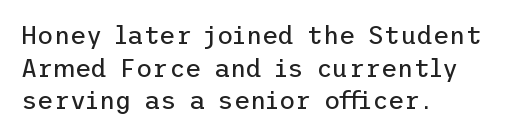
The image shows 25 px text type, upright; set left-aligned, normal line spacing (1.31x), normal letter spacing, not underlined.
